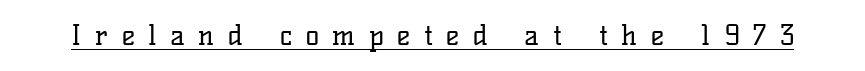
Q: Is the text bold? A: No.
Q: Is the text italic (slanted)? A: No, it is upright.
Q: Is the typeface a serif or a sans-serif typeface? A: Serif.
Q: Is the text underlined? A: Yes.
Q: Is the spacing between letters normal or unusually wide? A: Unusually wide.
Q: Width (condensed, normal, or wide)? A: Normal.
Q: Stroke contrast? A: Low.
Q: x-height? A: Medium.
Q: Monospaced? A: No.
